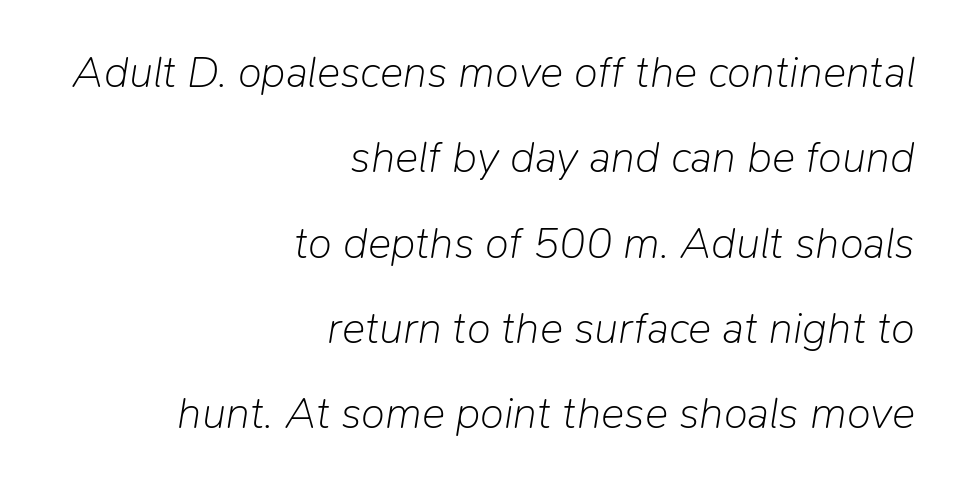
The image shows 44 px light type, italic (leaning right); set right-aligned, loose line spacing (1.94x), normal letter spacing, not underlined; low stroke contrast and a medium x-height.
